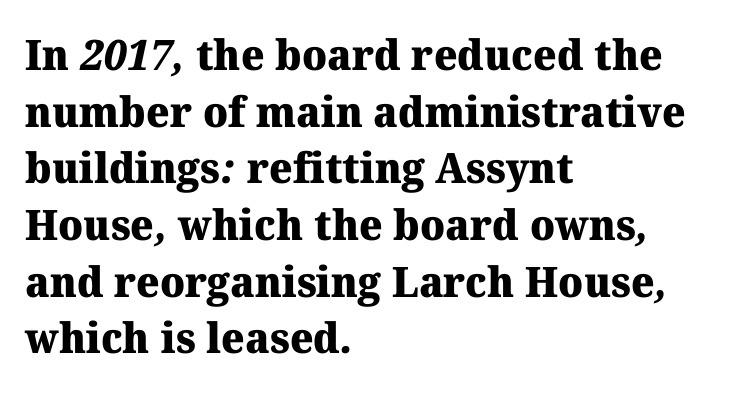
A clean baseline with only descenders dipping below it. The type family on display is of the serif kind. Normally led — the rows are evenly, conventionally spaced. Looks like regular typesetting: each glyph gets only the width it needs. Which margin do the lines hug? The left one — the right edge is uneven. Look at the stroke-to-counter ratio: heavy, a bold.
